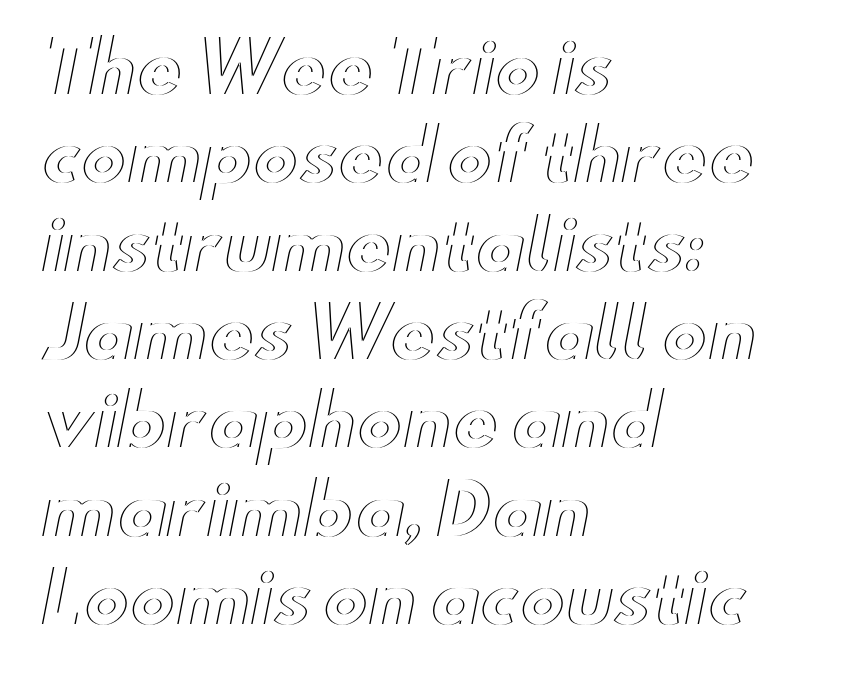
Letter spacing: default. Decoration check: the copy has no underline. Leading: standard.
